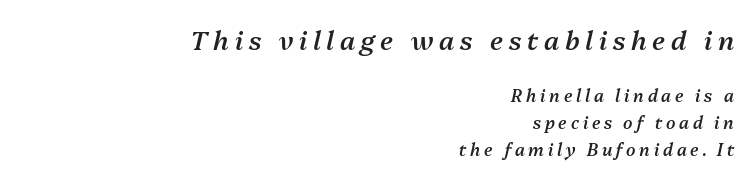
{"italic": "yes", "lean": "right", "slant_degrees": 13, "bold": "semi", "underline": "no", "align": "right", "line_spacing": "normal", "line_spacing_ratio": 1.59, "letter_spacing": "wide", "letter_spacing_em": 0.22, "larger_block": "first", "size_ratio": 1.53, "glyph_px": 26}
